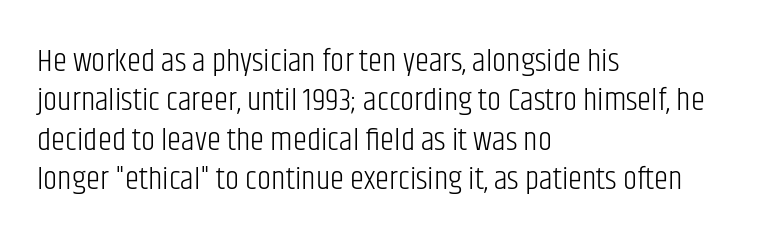
{"serif": "no", "italic": "no", "bold": "no", "weight": "light", "width": "condensed", "stroke_contrast": "low", "x_height": "large", "monospaced": "no", "underline": "no", "align": "left", "line_spacing_ratio": 1.23, "letter_spacing": "normal", "letter_spacing_em": 0.0, "glyph_px": 32}
